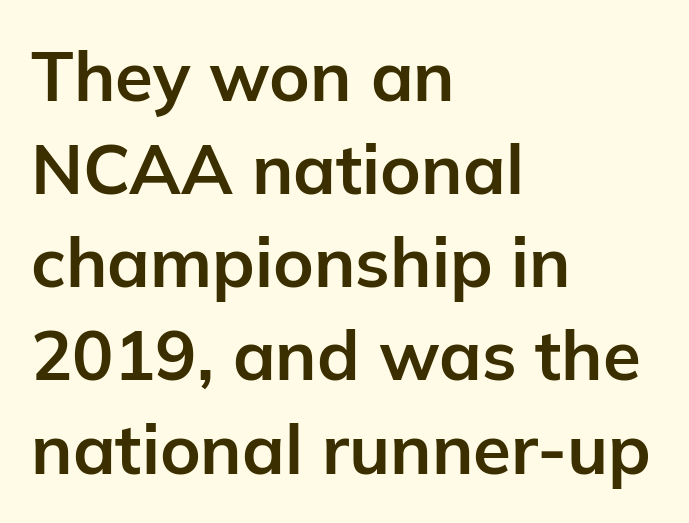
The image shows 69 px bold sans-serif type, upright; set left-aligned, normal line spacing (1.35x), normal letter spacing, not underlined; low stroke contrast and a medium x-height.
